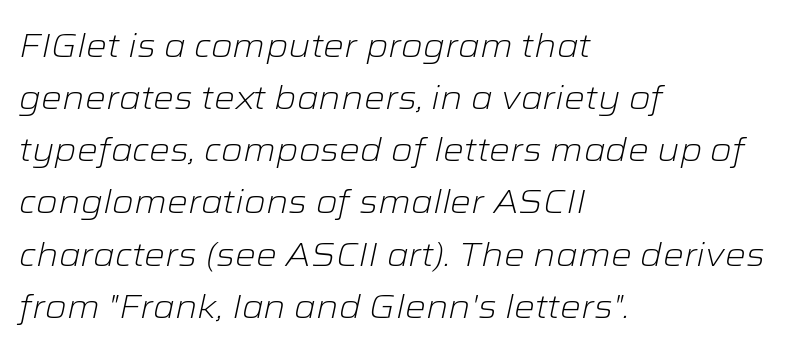
Check under the words: just untouched page. Short and long lines alike share a common starting point at left. A light-to-regular cut is what we see here. Does extra space separate the letters? No, they use regular spacing. In terms of leading, this rendering sits right in the middle.
